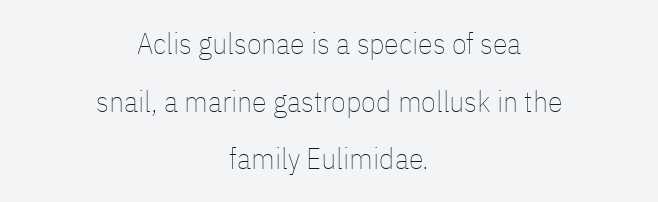
Reading down the block, each line starts at a different indent, mirrored at its end. The space directly below the letters is spotless. Vertical stems look standard width or narrower in stroke. The lettering stays uniformly vertical, giving the passage a roman look. These lines are rendered in a variable-pitch font. Vertically, the passage feels expansive, rows floating well apart.
